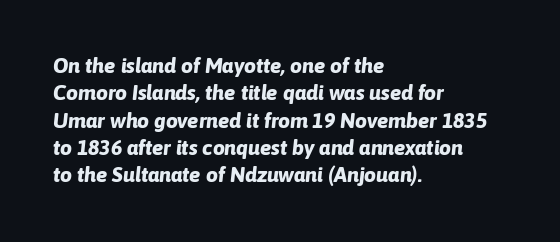
Q: Is the text bold? A: Yes.
Q: Is the text italic (slanted)? A: Yes, it leans right by about 6 degrees.
Q: Is the text underlined? A: No.
Q: How is the paragraph aligned? A: Left-aligned.
Q: Is the spacing between letters normal or unusually wide? A: Normal.
Q: Is the spacing between lines tight, normal or loose? A: Normal.
